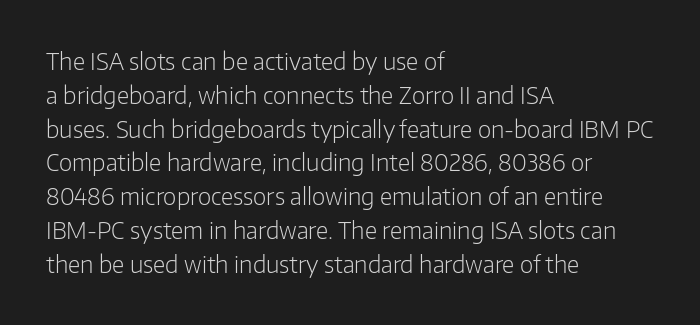
Just letters on the line, the space beneath them empty. Evenly set lines give the paragraph a standard silhouette. Heft: none added — not bold. Notice how the passage keeps a crisp vertical edge on the left only. No extra tracking has been applied to these lines. A roman cut, with each character standing at attention.
